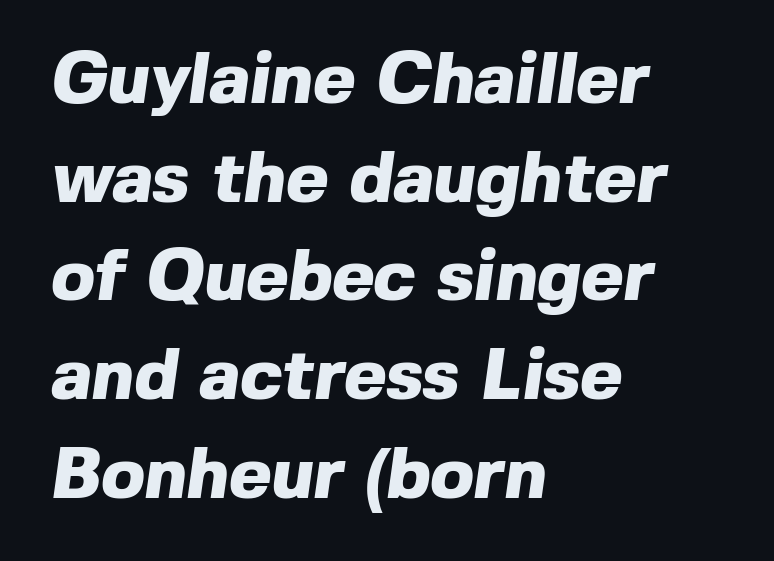
The image shows 72 px heavy sans-serif type; set left-aligned, normal line spacing (1.37x), normal letter spacing, not underlined; a medium x-height.
